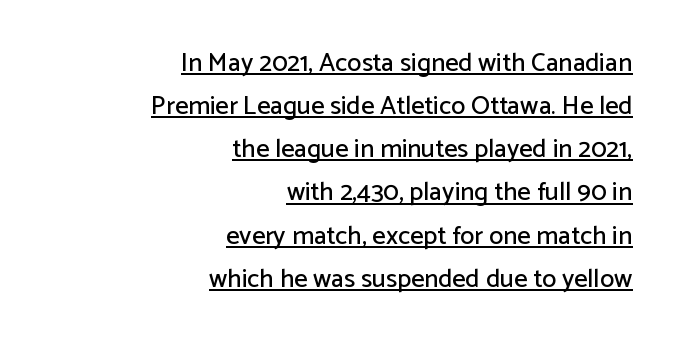
{"italic": "no", "underline": "yes", "align": "right", "line_spacing": "normal", "line_spacing_ratio": 1.66, "letter_spacing": "normal", "letter_spacing_em": 0.0, "glyph_px": 26}
